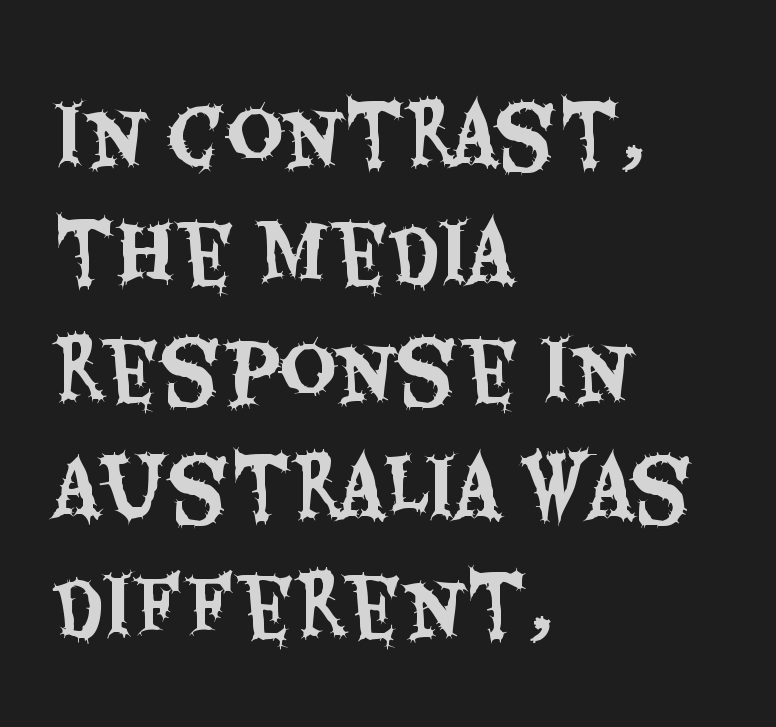
Q: Is the text italic (slanted)? A: No, it is upright.
Q: Is the typeface a serif or a sans-serif typeface? A: Sans-serif.
Q: Is the text underlined? A: No.
Q: How is the paragraph aligned? A: Left-aligned.
Q: Is the spacing between letters normal or unusually wide? A: Normal.
Q: Is the spacing between lines tight, normal or loose? A: Normal.
Q: Width (condensed, normal, or wide)? A: Condensed.
Q: Stroke contrast? A: Medium.
Q: x-height? A: Large.
Q: Monospaced? A: No.
